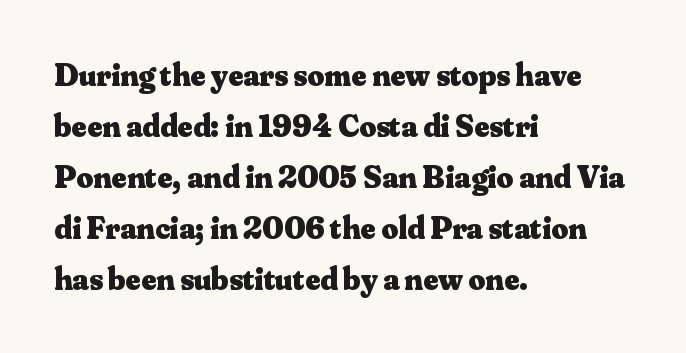
{"serif": "yes", "italic": "no", "bold": "yes", "weight": "heavy", "width": "normal", "stroke_contrast": "medium", "x_height": "small", "monospaced": "no", "underline": "no", "align": "left", "line_spacing": "normal", "line_spacing_ratio": 1.59, "letter_spacing": "normal", "letter_spacing_em": 0.0, "glyph_px": 32}
